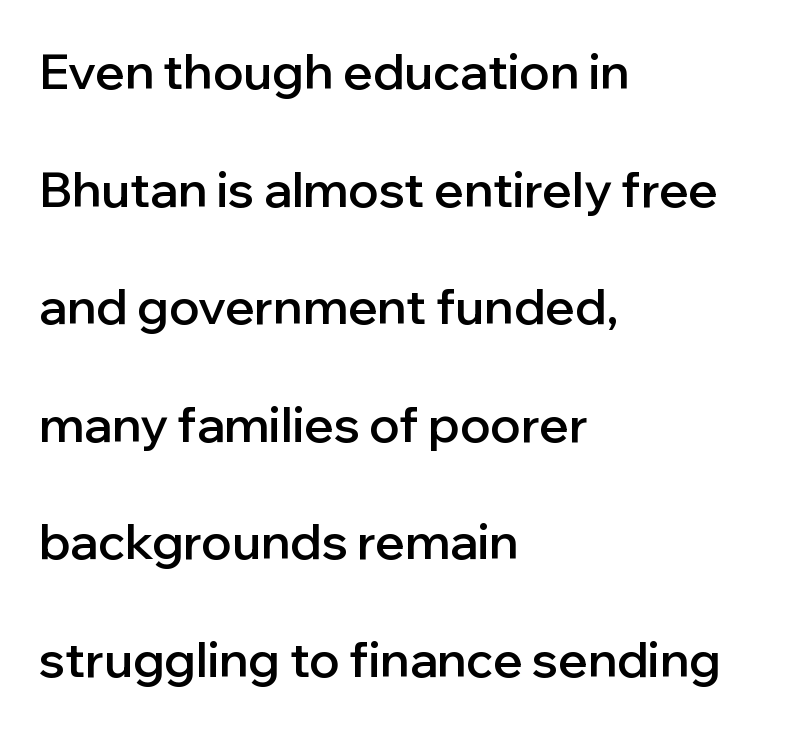
The image shows 49 px semibold sans-serif type, upright; set left-aligned, loose line spacing (2.4x), normal letter spacing, not underlined; low stroke contrast and a medium x-height.
